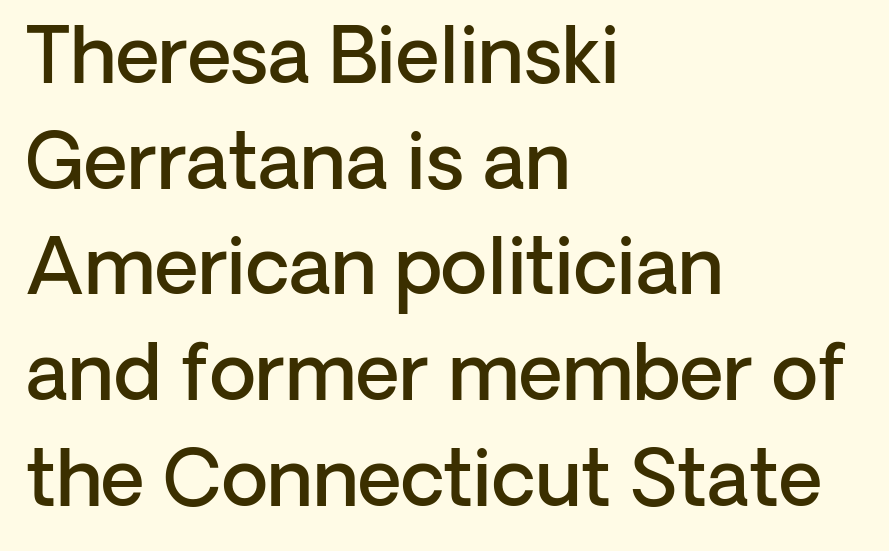
{"serif": "no", "italic": "no", "bold": "semi", "weight": "semibold", "width": "normal", "stroke_contrast": "low", "x_height": "medium", "monospaced": "no", "underline": "no", "align": "left", "line_spacing": "normal", "line_spacing_ratio": 1.39, "letter_spacing": "normal", "letter_spacing_em": 0.0, "glyph_px": 76}
